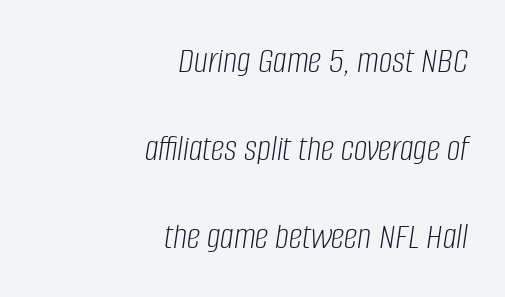
{"italic": "yes", "lean": "right", "slant_degrees": 8, "bold": "no", "weight": "light", "width": "condensed", "stroke_contrast": "low", "x_height": "large", "monospaced": "no", "underline": "no", "align": "right", "line_spacing": "loose", "line_spacing_ratio": 2.31, "letter_spacing": "normal", "letter_spacing_em": 0.0, "glyph_px": 38}
